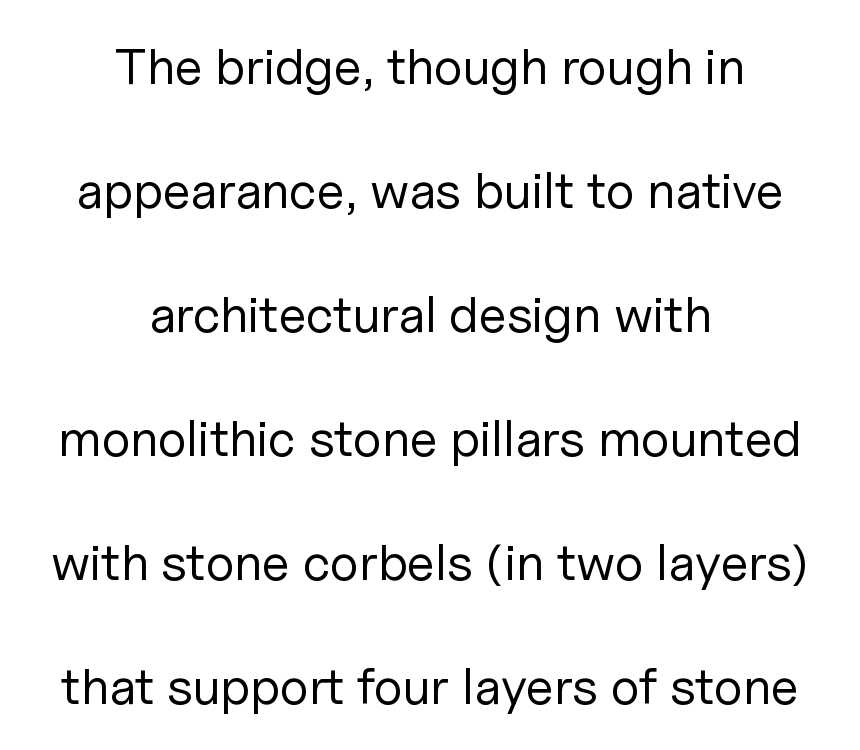
These lines were composed using upright roman letters. The face used here is a sans, in the tradition of grotesques and geometrics. The font is comparable to plain body text, perhaps lighter. Proportional: the letters do not fall into vertical columns. A typesetter would call this leading open, well beyond the default.
